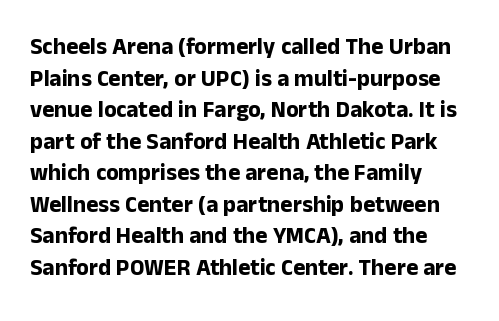
One glance says typical: line gaps are just what's usual. The letters stand upright; this is a roman face. These lines stack with their left ends in a neat column. Bold? Absolutely — the strokes are thick and heavy.
